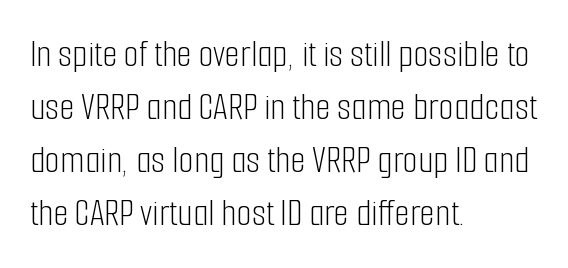
A student would call this left alignment; a typographer would say flush left, rag right. This sample has the flowing, uneven cadence of proportional lettering. A bare baseline throughout the passage. Italic: no, the glyphs are upright roman. Spacing between characters is what you'd get straight out of the box. A typesetter would call this leading conventional body-copy spacing.
